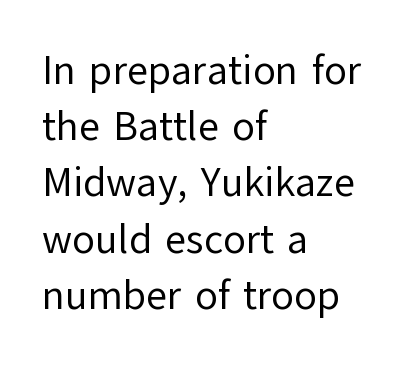
Casual observation: everything's shoved over to the left. The space beneath each line is pristine and unruled. Horizontal bands of white between lines are of average thickness. Check where the strokes stop: nothing finishes them off — pure sans. Does the lettering tilt? It doesn't — this is upright.
